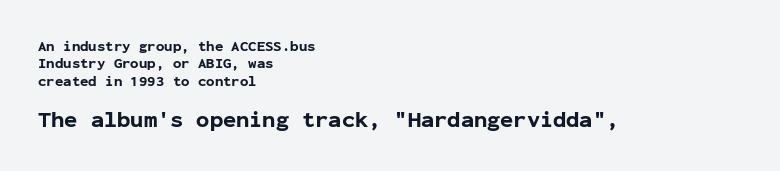
{"italic": "no", "bold": "yes", "underline": "no", "align": "left", "line_spacing": "normal", "line_spacing_ratio": 1.25, "letter_spacing": "normal", "letter_spacing_em": 0.0, "larger_block": "second", "size_ratio": 1.57, "glyph_px": 22}
